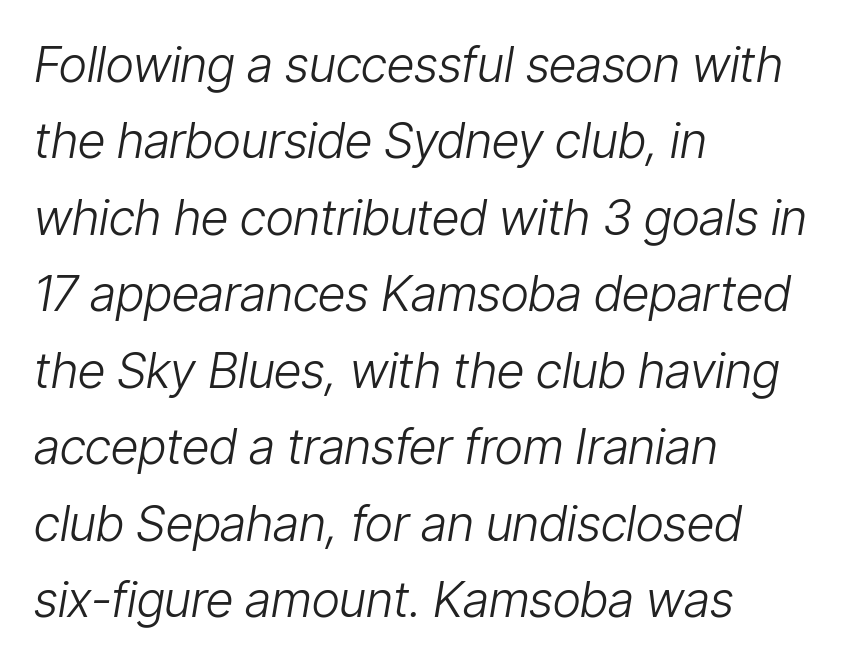
Q: Is the text bold? A: No.
Q: Is the text italic (slanted)? A: Yes, it leans right by about 9 degrees.
Q: Is the text underlined? A: No.
Q: How is the paragraph aligned? A: Left-aligned.
Q: Is the spacing between letters normal or unusually wide? A: Normal.
Q: Is the spacing between lines tight, normal or loose? A: Normal.
Q: Width (condensed, normal, or wide)? A: Condensed.
Q: Stroke contrast? A: Low.
Q: x-height? A: Medium.
Q: Monospaced? A: No.
